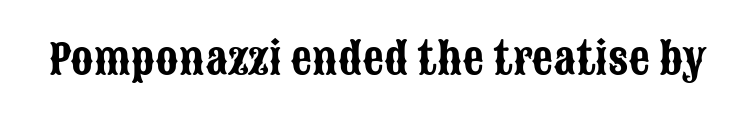
The image shows 42 px condensed sans-serif type, upright; set normal letter spacing, not underlined; low stroke contrast and a large x-height.
